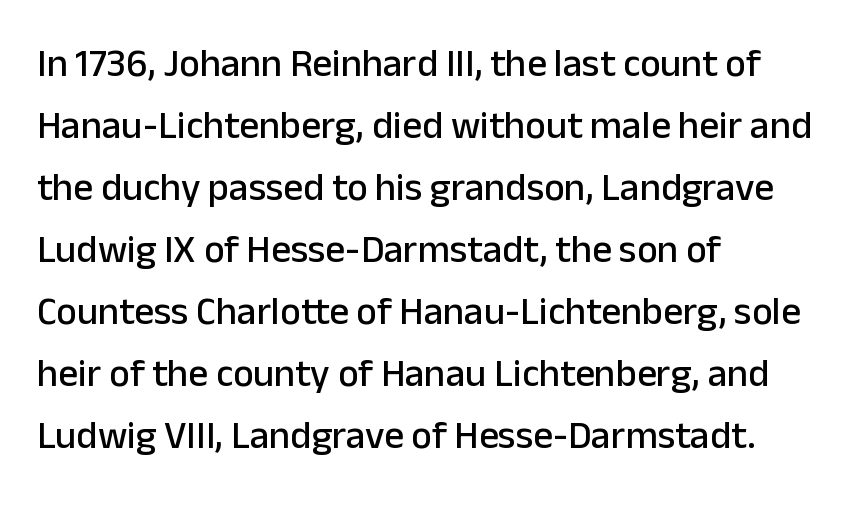
{"serif": "no", "italic": "no", "width": "normal", "stroke_contrast": "low", "x_height": "medium", "monospaced": "no", "underline": "no", "align": "left", "line_spacing": "normal", "line_spacing_ratio": 1.59, "letter_spacing": "normal", "letter_spacing_em": 0.0, "glyph_px": 39}
